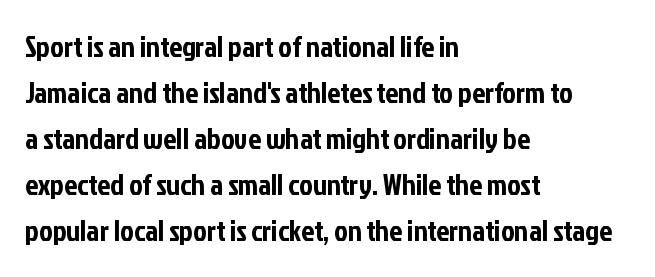
Q: Is the text italic (slanted)? A: No, it is upright.
Q: Is the typeface a serif or a sans-serif typeface? A: Sans-serif.
Q: Is the text underlined? A: No.
Q: How is the paragraph aligned? A: Left-aligned.
Q: Is the spacing between letters normal or unusually wide? A: Normal.
Q: Is the spacing between lines tight, normal or loose? A: Normal.
Q: Width (condensed, normal, or wide)? A: Condensed.
Q: Stroke contrast? A: Low.
Q: x-height? A: Medium.
Q: Monospaced? A: No.
